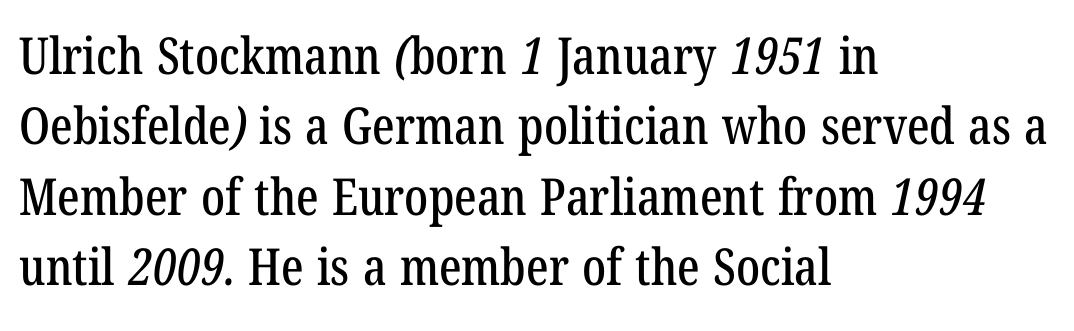
The image shows 51 px condensed serif type; set left-aligned, normal line spacing (1.38x), normal letter spacing, not underlined; low stroke contrast and a medium x-height.
